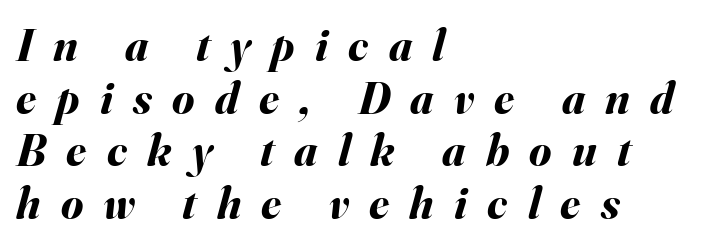
Q: Is the text bold? A: Yes.
Q: Is the text italic (slanted)? A: Yes, it leans right by about 16 degrees.
Q: Is the text underlined? A: No.
Q: How is the paragraph aligned? A: Left-aligned.
Q: Is the spacing between letters normal or unusually wide? A: Unusually wide.
Q: Width (condensed, normal, or wide)? A: Normal.
Q: Stroke contrast? A: Medium.
Q: x-height? A: Small.
Q: Monospaced? A: No.
